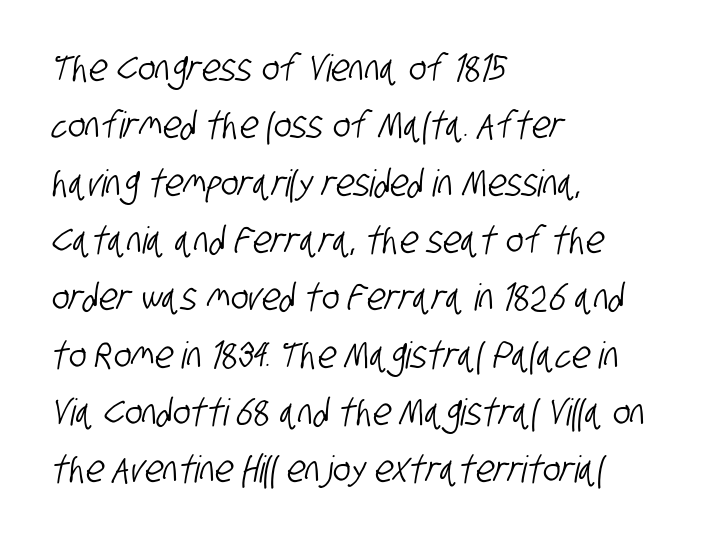
The words here are not underlined. These lines are set flush left with a ragged right edge. Nobody touched the tracking dial on this one. Leading matches the norm, producing a regular column.
